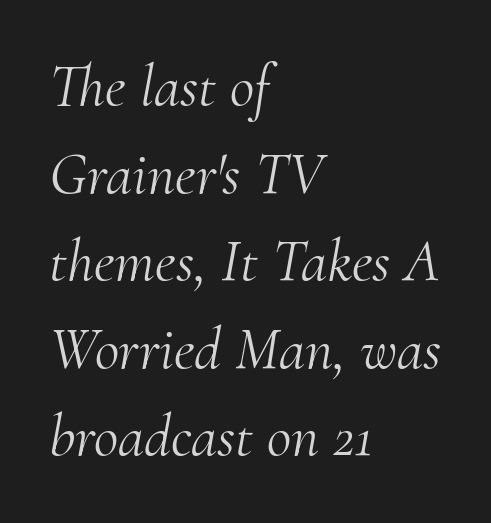
A typesetter would call this zero additional tracking. Nothing heavy about these letters — not bold at all. Honestly, the row spacing looks completely unremarkable. Designer's note — italics engaged.
